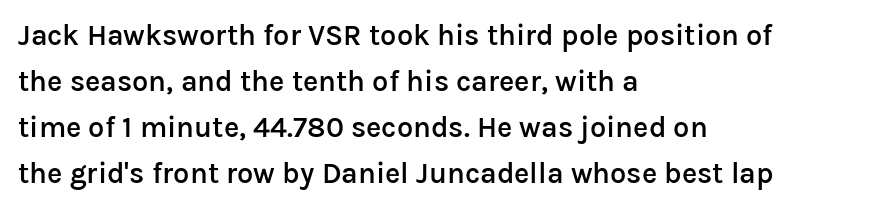
The image shows 29 px semibold sans-serif type, upright; set left-aligned, normal line spacing (1.59x), normal letter spacing, not underlined; low stroke contrast and a medium x-height.
